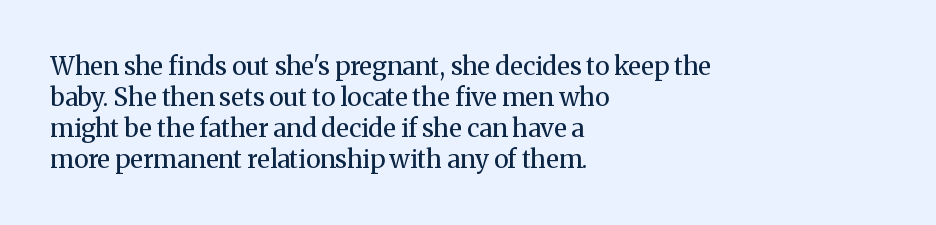
{"italic": "no", "bold": "no", "underline": "no", "align": "left", "line_spacing_ratio": 1.24, "letter_spacing": "normal", "letter_spacing_em": 0.0, "glyph_px": 25}
